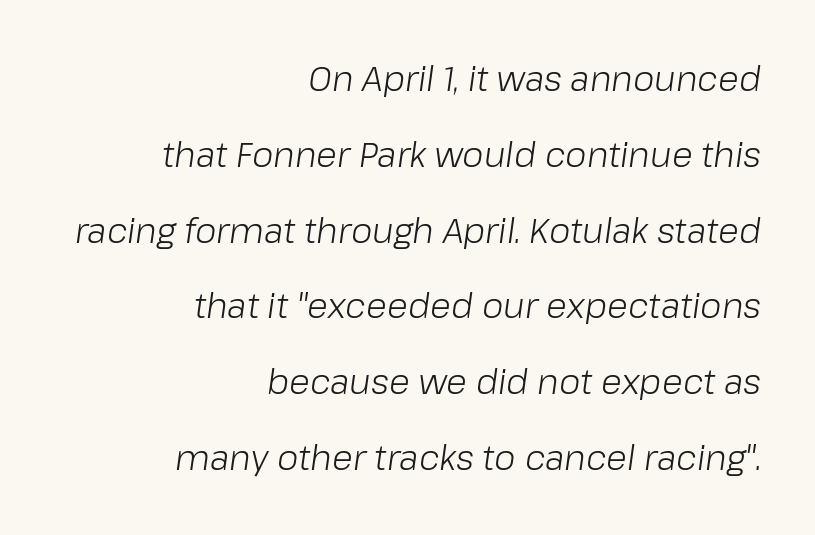
The image shows 34 px light type, italic (leaning right); set right-aligned, loose line spacing (2.23x), normal letter spacing, not underlined; low stroke contrast and a medium x-height.
